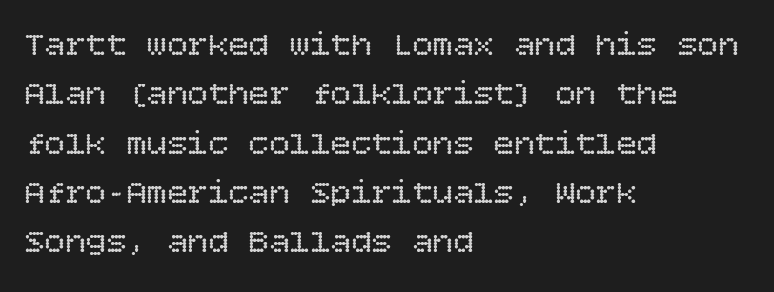
Q: Is the text bold? A: No.
Q: Is the text italic (slanted)? A: No, it is upright.
Q: Is the text underlined? A: No.
Q: How is the paragraph aligned? A: Left-aligned.
Q: Is the spacing between letters normal or unusually wide? A: Normal.
Q: Is the spacing between lines tight, normal or loose? A: Normal.
Q: Width (condensed, normal, or wide)? A: Normal.
Q: Stroke contrast? A: Low.
Q: x-height? A: Large.
